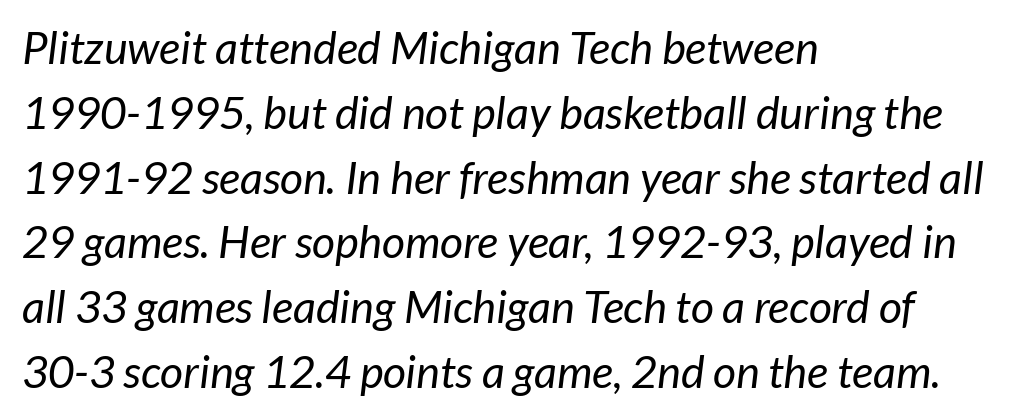
Q: Is the text bold? A: No.
Q: Is the typeface a serif or a sans-serif typeface? A: Sans-serif.
Q: Is the text underlined? A: No.
Q: How is the paragraph aligned? A: Left-aligned.
Q: Is the spacing between letters normal or unusually wide? A: Normal.
Q: Is the spacing between lines tight, normal or loose? A: Normal.
Q: Width (condensed, normal, or wide)? A: Normal.
Q: Stroke contrast? A: Low.
Q: x-height? A: Medium.
Q: Monospaced? A: No.
